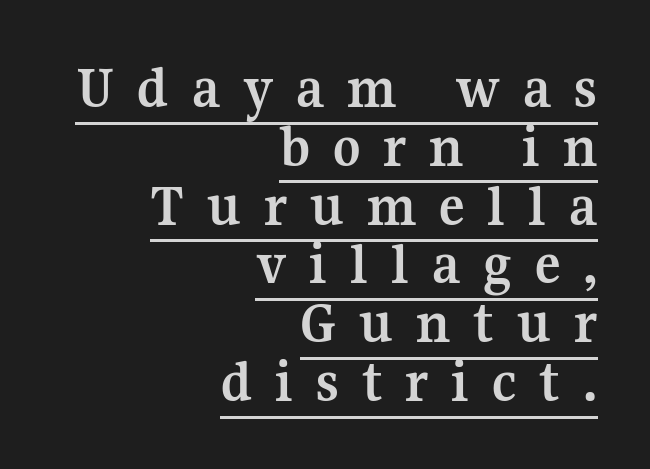
Q: Is the text bold? A: Yes.
Q: Is the text italic (slanted)? A: No, it is upright.
Q: Is the typeface a serif or a sans-serif typeface? A: Serif.
Q: Is the text underlined? A: Yes.
Q: How is the paragraph aligned? A: Right-aligned.
Q: Is the spacing between letters normal or unusually wide? A: Unusually wide.
Q: Is the spacing between lines tight, normal or loose? A: Tight.
Q: Width (condensed, normal, or wide)? A: Normal.
Q: Stroke contrast? A: Medium.
Q: x-height? A: Medium.
Q: Monospaced? A: No.
